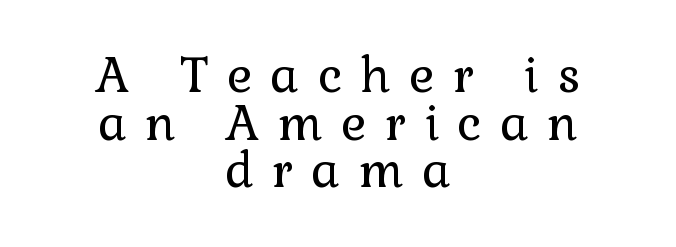
A light-to-regular cut is what we see here. These lines stack symmetrically, like a column narrowing and widening about its center. Is there much room between lines? No — they nearly touch. These lines are composed in type with serifs.
